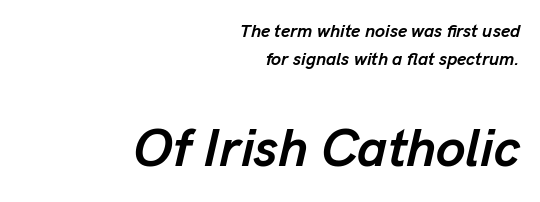
{"italic": "yes", "lean": "right", "slant_degrees": 13, "bold": "yes", "weight": "semibold", "width": "normal", "stroke_contrast": "low", "x_height": "medium", "monospaced": "no", "underline": "no", "align": "right", "line_spacing": "normal", "line_spacing_ratio": 1.54, "letter_spacing": "normal", "letter_spacing_em": 0.0, "larger_block": "second", "size_ratio": 2.94, "glyph_px": 53}
